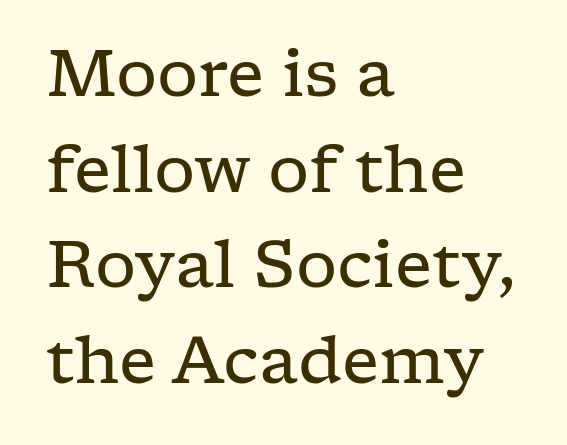
The image shows 65 px regular-weight, wide serif type, upright; set left-aligned, normal line spacing (1.47x), normal letter spacing, not underlined; low stroke contrast and a medium x-height.
